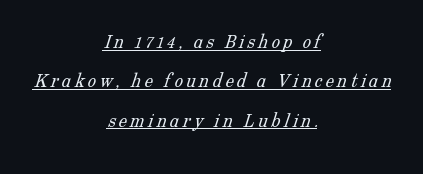
The image shows 21 px text type; set centered, line spacing 1.87x, underlined.
